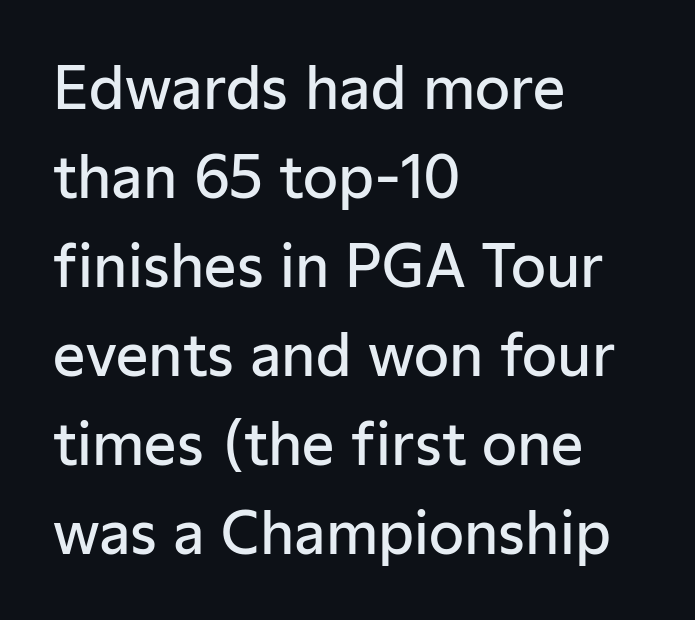
Q: Is the text bold? A: Semi-bold.
Q: Is the text italic (slanted)? A: No, it is upright.
Q: Is the typeface a serif or a sans-serif typeface? A: Sans-serif.
Q: Is the text underlined? A: No.
Q: How is the paragraph aligned? A: Left-aligned.
Q: Is the spacing between letters normal or unusually wide? A: Normal.
Q: Is the spacing between lines tight, normal or loose? A: Normal.
Q: Width (condensed, normal, or wide)? A: Normal.
Q: Stroke contrast? A: Low.
Q: x-height? A: Medium.
Q: Monospaced? A: No.
